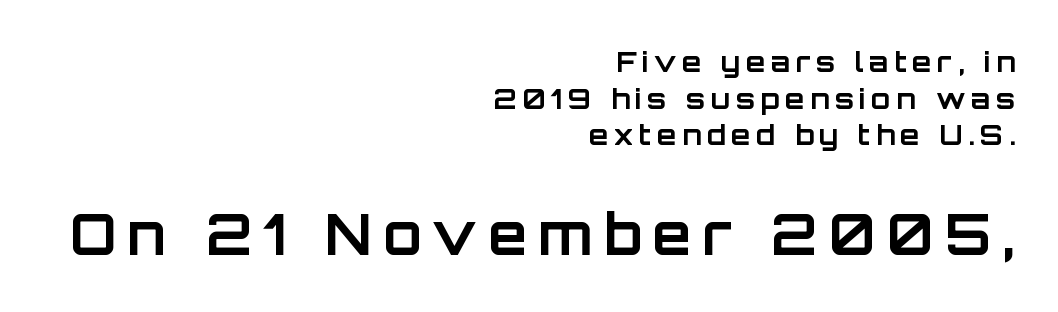
{"serif": "no", "italic": "no", "bold": "yes", "weight": "bold", "width": "normal", "stroke_contrast": "low", "x_height": "large", "monospaced": "no", "underline": "no", "align": "right", "line_spacing": "normal", "line_spacing_ratio": 1.31, "letter_spacing": "wide", "letter_spacing_em": 0.2, "larger_block": "second", "size_ratio": 2.0, "glyph_px": 56}
